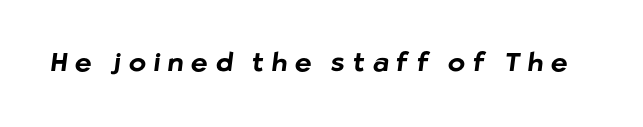
The image shows 26 px bold type; set unusually wide letter spacing (+0.3 em), not underlined.
